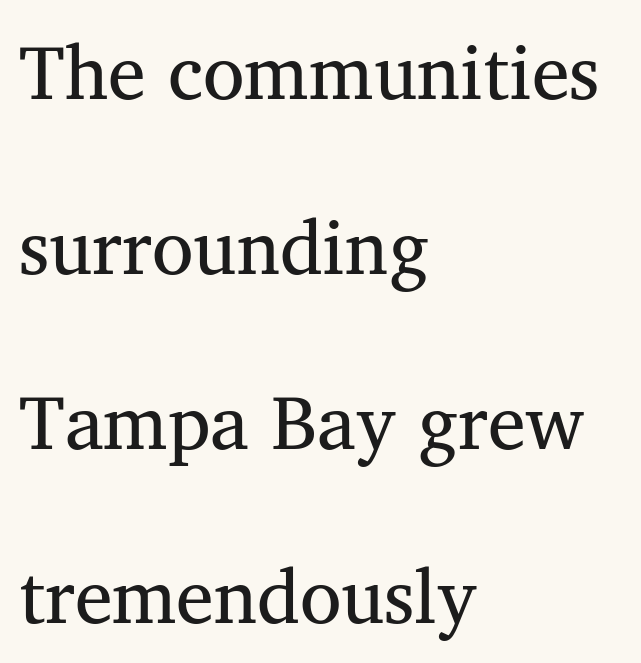
This sample uses plain, unmodified letter spacing. All the whitespace from short lines collects on the right. Look at the bottom of the vertical strokes: they flare into serifs here. Letters have the restrained weight of plain body copy at most. Proportional: the letters do not fall into vertical columns.
